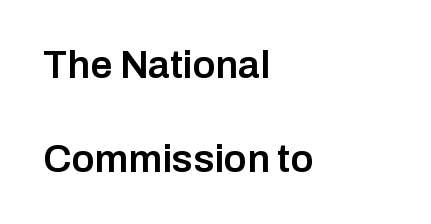
{"serif": "no", "italic": "no", "bold": "semi", "weight": "semibold", "width": "normal", "stroke_contrast": "low", "x_height": "medium", "monospaced": "no", "underline": "no", "align": "left", "line_spacing": "loose", "line_spacing_ratio": 2.41, "letter_spacing": "normal", "letter_spacing_em": 0.0, "glyph_px": 39}
